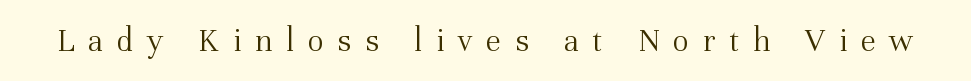
The image shows 34 px light serif type, upright; set unusually wide letter spacing (+0.4 em), not underlined; medium stroke contrast and a medium x-height.
